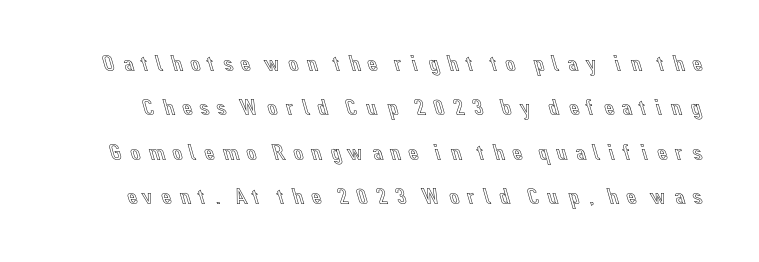
Q: Is the text italic (slanted)? A: Yes.
Q: Is the text underlined? A: No.
Q: Is the spacing between letters normal or unusually wide? A: Unusually wide.
Q: Is the spacing between lines tight, normal or loose? A: Loose.
